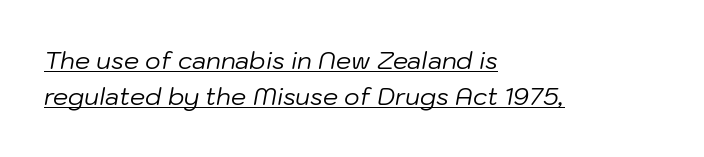
{"italic": "yes", "lean": "right", "slant_degrees": 10, "bold": "no", "underline": "yes", "align": "left", "line_spacing": "normal", "line_spacing_ratio": 1.51, "letter_spacing": "normal", "letter_spacing_em": 0.0, "glyph_px": 24}
